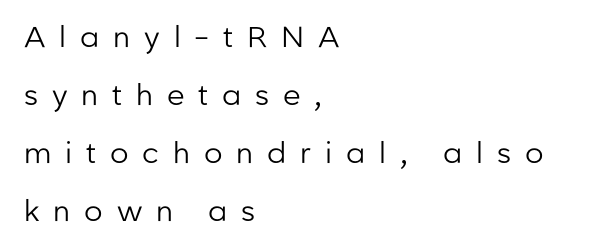
Q: Is the text bold? A: No.
Q: Is the text italic (slanted)? A: No, it is upright.
Q: Is the typeface a serif or a sans-serif typeface? A: Sans-serif.
Q: Is the text underlined? A: No.
Q: How is the paragraph aligned? A: Left-aligned.
Q: Is the spacing between letters normal or unusually wide? A: Unusually wide.
Q: Is the spacing between lines tight, normal or loose? A: Loose.
Q: Width (condensed, normal, or wide)? A: Normal.
Q: Stroke contrast? A: Low.
Q: x-height? A: Medium.
Q: Monospaced? A: No.
